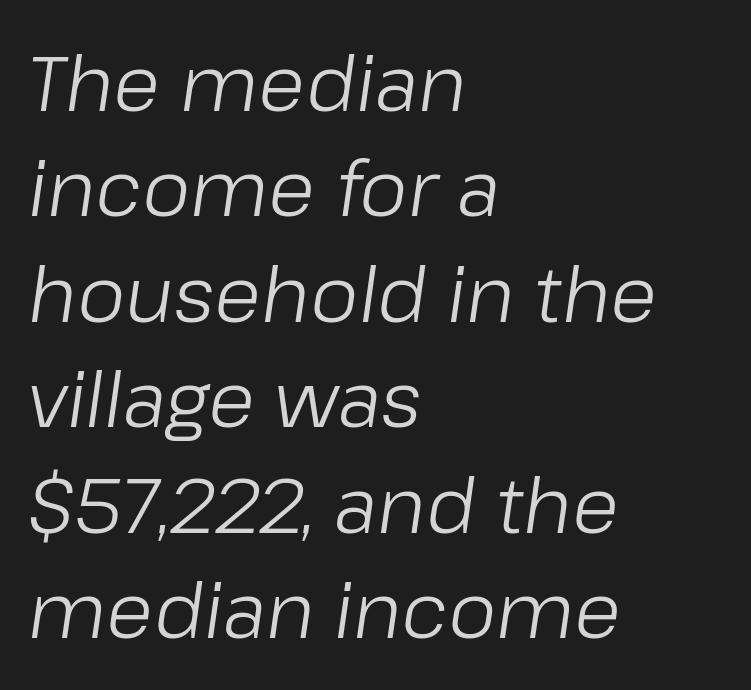
Q: Is the text bold? A: No.
Q: Is the text italic (slanted)? A: Yes, it leans right by about 8 degrees.
Q: Is the text underlined? A: No.
Q: How is the paragraph aligned? A: Left-aligned.
Q: Is the spacing between letters normal or unusually wide? A: Normal.
Q: Is the spacing between lines tight, normal or loose? A: Normal.
Q: Width (condensed, normal, or wide)? A: Normal.
Q: Stroke contrast? A: Low.
Q: x-height? A: Medium.
Q: Monospaced? A: No.
